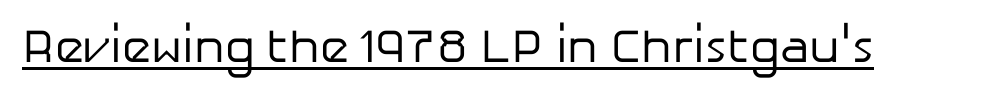
{"serif": "no", "italic": "no", "bold": "no", "weight": "regular", "width": "normal", "stroke_contrast": "low", "x_height": "medium", "monospaced": "no", "underline": "yes", "letter_spacing": "normal", "letter_spacing_em": 0.0, "glyph_px": 47}
